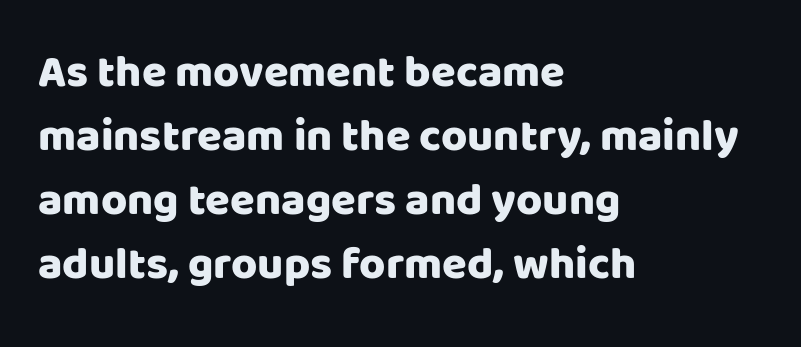
Serif or sans? Sans — the stroke terminals are bare. This rendering features lettering with no underline. Do the characters align in a grid? No, the font is proportional. Every row of glyphs begins at an identical x-position on the left. The line texture is even and compact thanks to regular tracking. Vertically, the passage feels balanced, rows spaced as you'd expect.
